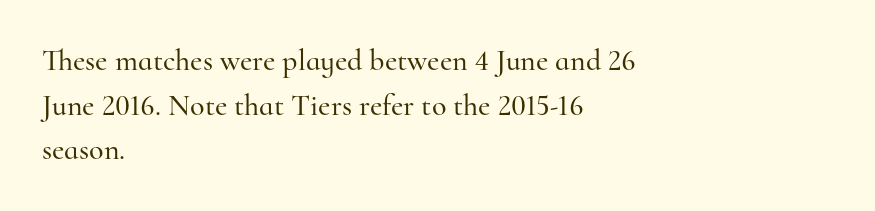
What stands out about the letter spacing? Nothing — it is the standard amount. Character widths vary here, with narrow letters taking less room than wide ones. Note: serifs present on the glyphs. The zone under the glyphs is completely vacant.
